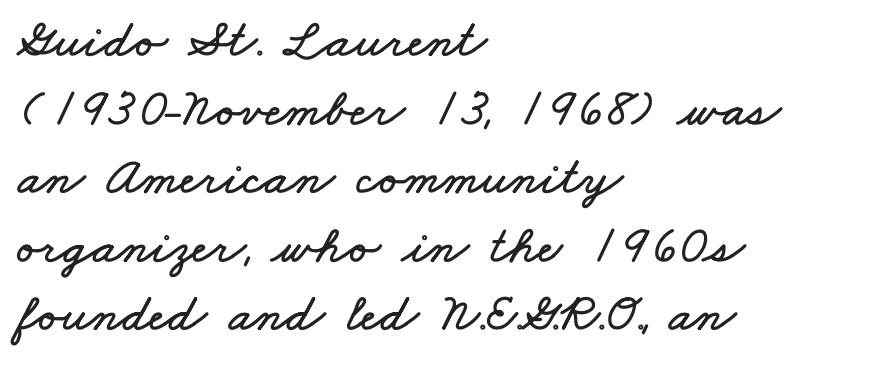
The image shows 54 px wide type; set left-aligned, normal line spacing (1.27x), normal letter spacing, not underlined; low stroke contrast and a small x-height.
